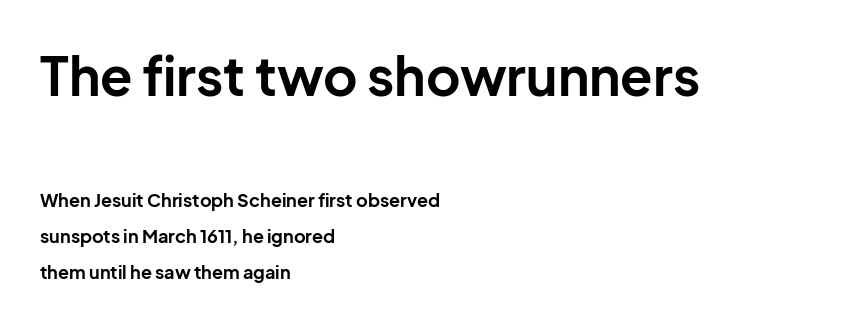
{"serif": "no", "italic": "no", "bold": "yes", "weight": "bold", "width": "normal", "stroke_contrast": "low", "x_height": "medium", "monospaced": "no", "underline": "no", "align": "left", "line_spacing": "loose", "line_spacing_ratio": 2.0, "letter_spacing": "normal", "letter_spacing_em": 0.0, "larger_block": "first", "size_ratio": 2.94, "glyph_px": 53}
